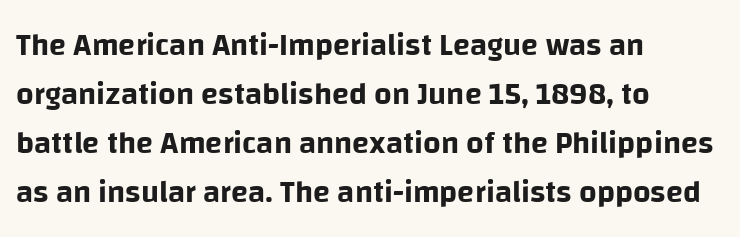
Q: Is the text italic (slanted)? A: No, it is upright.
Q: Is the typeface a serif or a sans-serif typeface? A: Sans-serif.
Q: Is the text underlined? A: No.
Q: How is the paragraph aligned? A: Left-aligned.
Q: Is the spacing between letters normal or unusually wide? A: Normal.
Q: Is the spacing between lines tight, normal or loose? A: Normal.
Q: Width (condensed, normal, or wide)? A: Normal.
Q: Stroke contrast? A: Low.
Q: x-height? A: Large.
Q: Monospaced? A: No.
